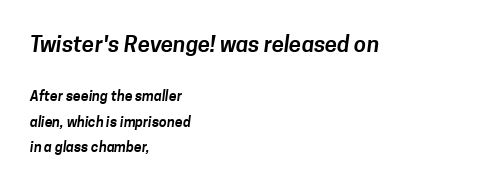
Honestly, there is no underline to notice here at all. The text block is weighted toward the left margin, trailing off unevenly rightward. Short note: letters normally spaced. Here the first block reads like a headline and the second like body copy.
